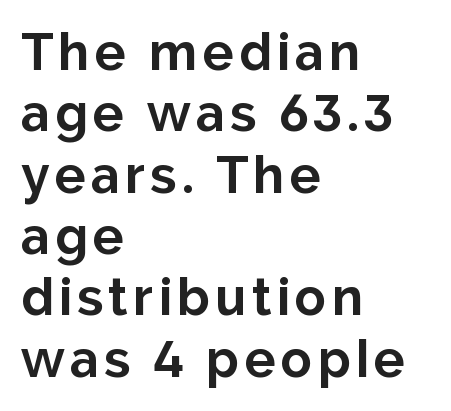
Q: Is the text bold? A: Yes.
Q: Is the text italic (slanted)? A: No, it is upright.
Q: Is the typeface a serif or a sans-serif typeface? A: Sans-serif.
Q: Is the text underlined? A: No.
Q: How is the paragraph aligned? A: Left-aligned.
Q: Width (condensed, normal, or wide)? A: Normal.
Q: Stroke contrast? A: Low.
Q: x-height? A: Medium.
Q: Monospaced? A: No.
